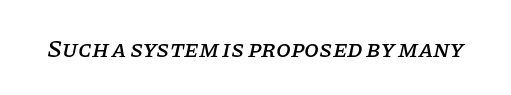
The image shows 24 px text type, italic (leaning right); set normal letter spacing, not underlined.
